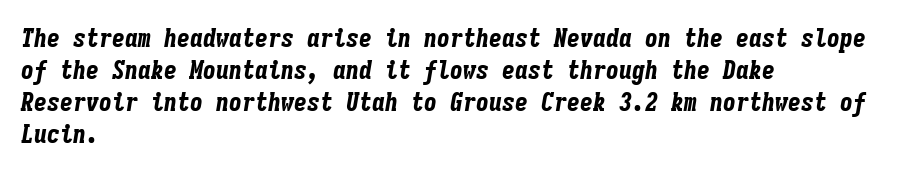
Q: Is the text bold? A: Yes.
Q: Is the text italic (slanted)? A: Yes, it leans right by about 9 degrees.
Q: Is the text underlined? A: No.
Q: How is the paragraph aligned? A: Left-aligned.
Q: Is the spacing between letters normal or unusually wide? A: Normal.
